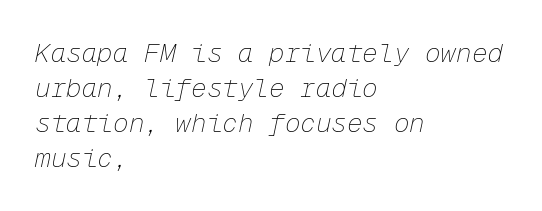
Q: Is the text bold? A: No.
Q: Is the text italic (slanted)? A: Yes, it leans right by about 12 degrees.
Q: Is the text underlined? A: No.
Q: How is the paragraph aligned? A: Left-aligned.
Q: Is the spacing between letters normal or unusually wide? A: Normal.
Q: Is the spacing between lines tight, normal or loose? A: Normal.
